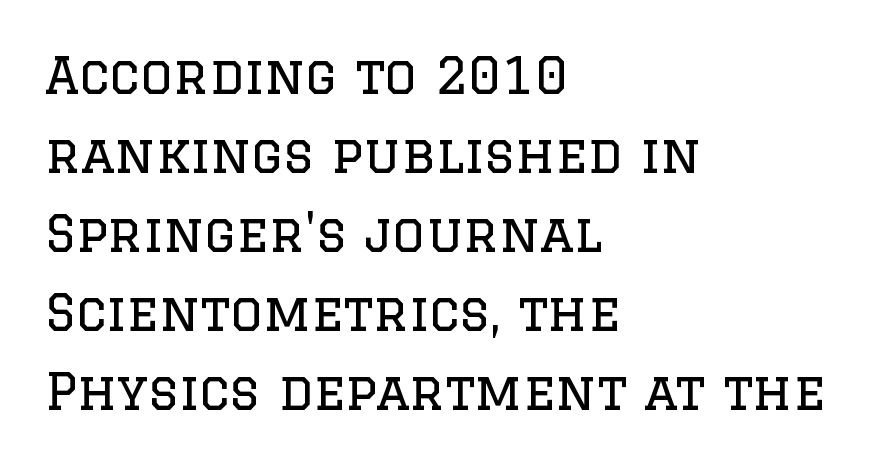
The image shows 51 px regular-weight serif type, upright; set left-aligned, normal line spacing (1.55x), normal letter spacing, not underlined; low stroke contrast and a large x-height.
